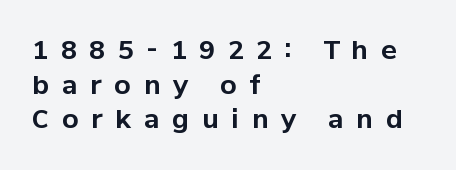
Q: Is the text bold? A: Yes.
Q: Is the text italic (slanted)? A: No, it is upright.
Q: Is the text underlined? A: No.
Q: How is the paragraph aligned? A: Left-aligned.
Q: Is the spacing between letters normal or unusually wide? A: Unusually wide.
Q: Is the spacing between lines tight, normal or loose? A: Normal.
